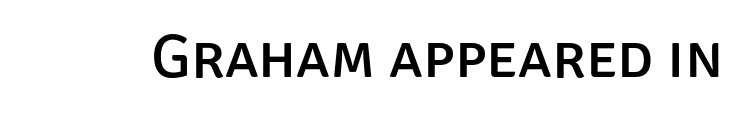
Characters remain perfectly vertical along every line. Character widths vary here, with narrow letters taking less room than wide ones. To sum up the face: it is a sans, with no serifs. Check under the words: just untouched page.
